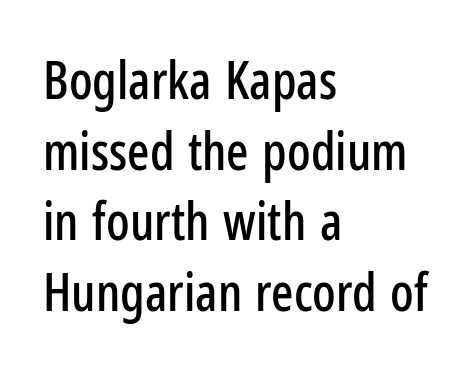
The image shows 52 px condensed sans-serif type, upright; set left-aligned, normal line spacing (1.36x), normal letter spacing, not underlined; low stroke contrast and a medium x-height.
